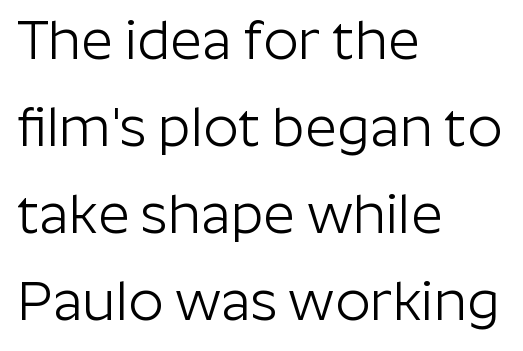
The image shows 55 px light sans-serif type, upright; set left-aligned, normal line spacing (1.58x), normal letter spacing, not underlined; low stroke contrast and a medium x-height.
